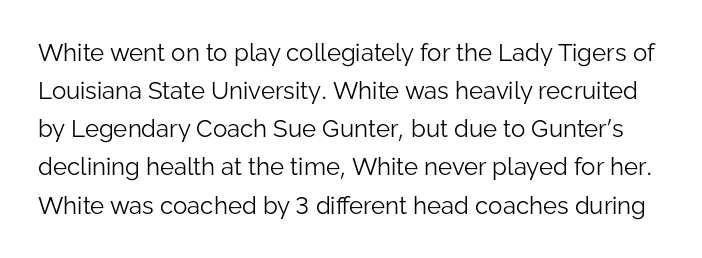
Q: Is the text bold? A: No.
Q: Is the text italic (slanted)? A: No, it is upright.
Q: Is the text underlined? A: No.
Q: Is the spacing between letters normal or unusually wide? A: Normal.
Q: Is the spacing between lines tight, normal or loose? A: Normal.
